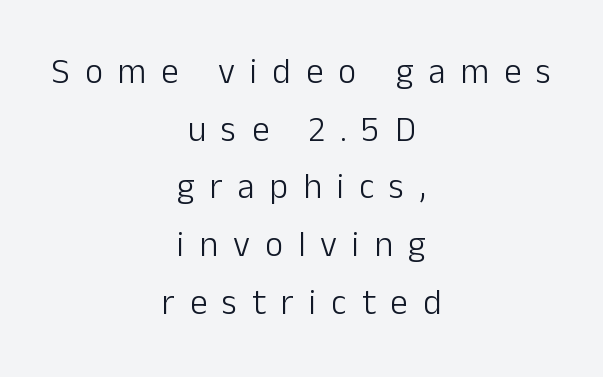
Q: Is the text bold? A: No.
Q: Is the text italic (slanted)? A: No, it is upright.
Q: Is the typeface a serif or a sans-serif typeface? A: Sans-serif.
Q: Is the text underlined? A: No.
Q: How is the paragraph aligned? A: Centered.
Q: Is the spacing between letters normal or unusually wide? A: Unusually wide.
Q: Is the spacing between lines tight, normal or loose? A: Normal.
Q: Width (condensed, normal, or wide)? A: Normal.
Q: Stroke contrast? A: Low.
Q: x-height? A: Medium.
Q: Monospaced? A: No.
